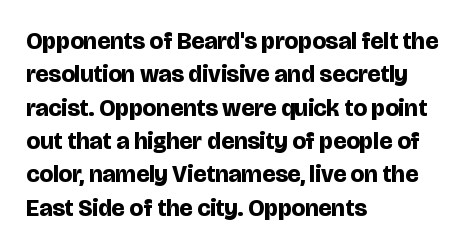
Q: Is the text bold? A: Yes.
Q: Is the text italic (slanted)? A: No, it is upright.
Q: Is the text underlined? A: No.
Q: How is the paragraph aligned? A: Left-aligned.
Q: Is the spacing between letters normal or unusually wide? A: Normal.
Q: Is the spacing between lines tight, normal or loose? A: Normal.
